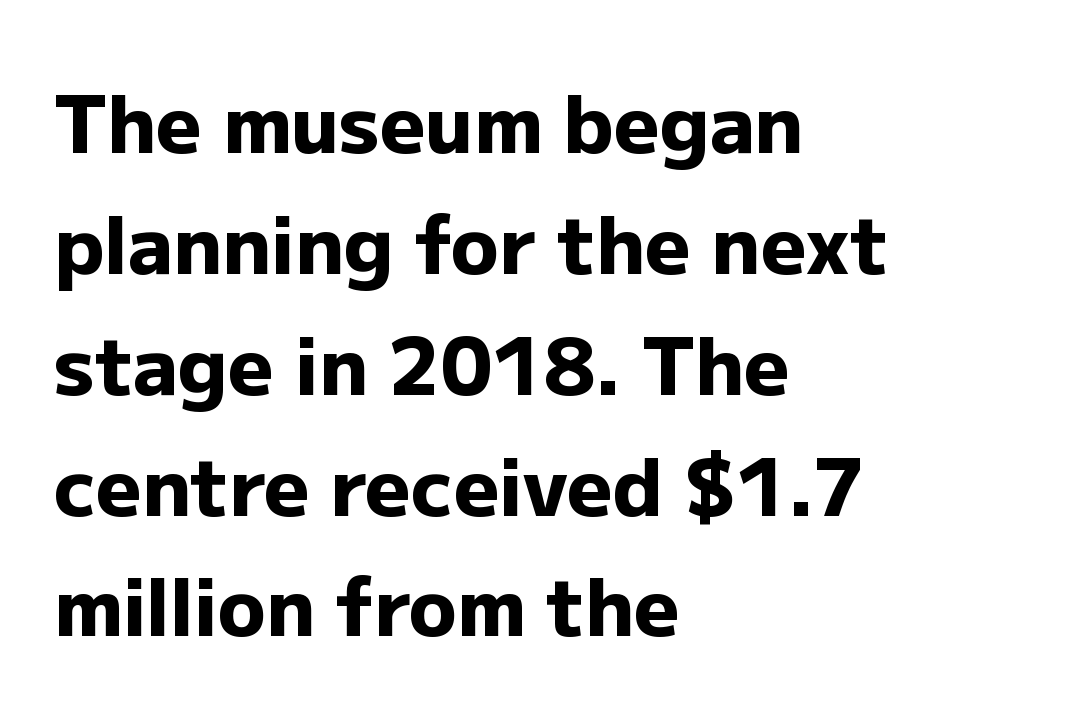
{"serif": "no", "italic": "no", "bold": "yes", "weight": "heavy", "width": "normal", "stroke_contrast": "low", "x_height": "medium", "monospaced": "no", "underline": "no", "align": "left", "line_spacing": "normal", "line_spacing_ratio": 1.53, "letter_spacing": "normal", "letter_spacing_em": 0.0, "glyph_px": 79}
